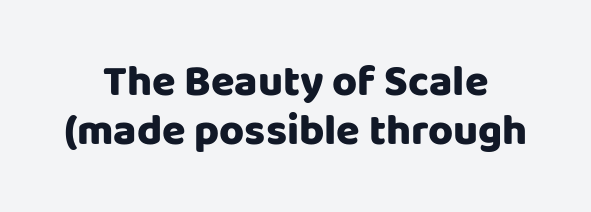
The image shows 43 px sans-serif type, upright; set centered, tight line spacing (1.15x), normal letter spacing, not underlined; low stroke contrast and a large x-height.
